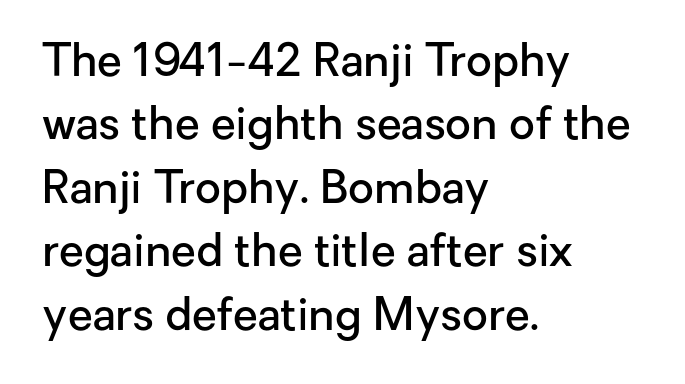
{"serif": "no", "italic": "no", "bold": "semi", "weight": "semibold", "width": "normal", "stroke_contrast": "low", "x_height": "medium", "monospaced": "no", "underline": "no", "align": "left", "line_spacing": "normal", "line_spacing_ratio": 1.41, "letter_spacing": "normal", "letter_spacing_em": 0.0, "glyph_px": 45}
